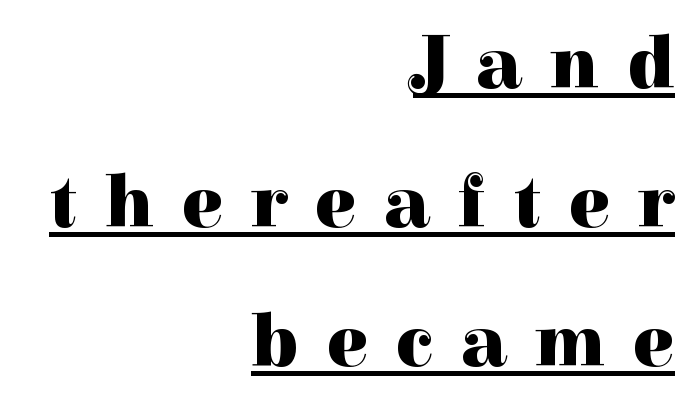
These lines carry a lot of weight — the face is fully bold. Characters remain perfectly vertical along every line. A rule runs beneath these lines of type. Words appear elongated and porous because spacing is wide. Varying glyph widths throughout — classic text-font behaviour. Alignment: flush right.
